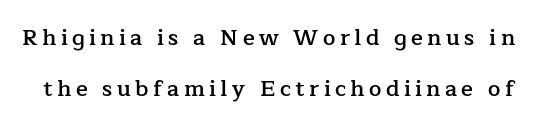
Q: Is the text bold? A: Semi-bold.
Q: Is the text italic (slanted)? A: No, it is upright.
Q: Is the text underlined? A: No.
Q: Is the spacing between letters normal or unusually wide? A: Unusually wide.
Q: Is the spacing between lines tight, normal or loose? A: Loose.
